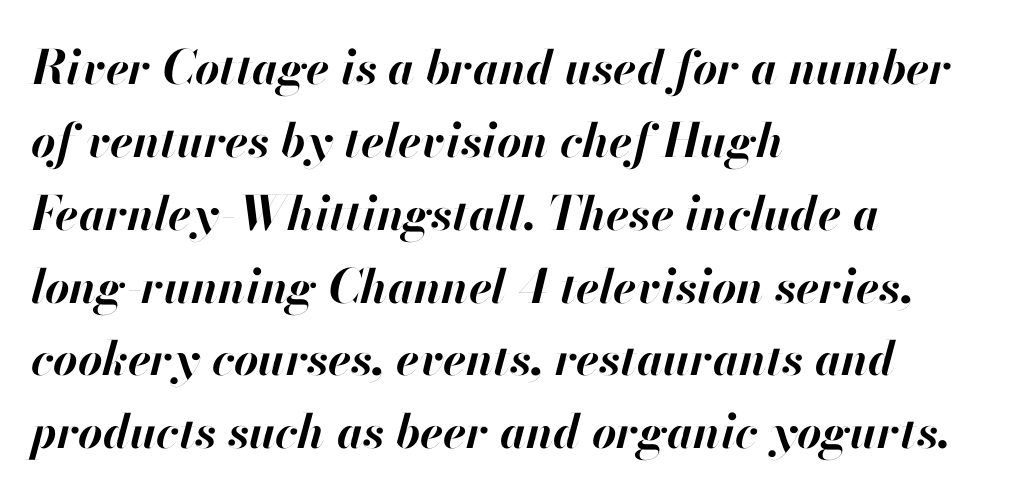
{"italic": "yes", "lean": "right", "slant_degrees": 13, "bold": "yes", "weight": "bold", "width": "normal", "stroke_contrast": "high", "x_height": "small", "monospaced": "no", "underline": "no", "align": "left", "line_spacing": "normal", "line_spacing_ratio": 1.55, "letter_spacing": "normal", "letter_spacing_em": 0.0, "glyph_px": 47}
